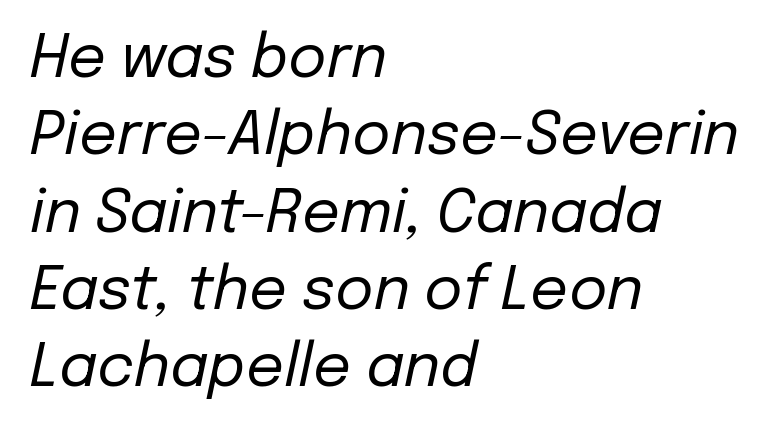
Q: Is the text bold? A: No.
Q: Is the text italic (slanted)? A: Yes, it leans right by about 12 degrees.
Q: Is the text underlined? A: No.
Q: How is the paragraph aligned? A: Left-aligned.
Q: Is the spacing between letters normal or unusually wide? A: Normal.
Q: Is the spacing between lines tight, normal or loose? A: Normal.
Q: Width (condensed, normal, or wide)? A: Normal.
Q: Stroke contrast? A: Low.
Q: x-height? A: Medium.
Q: Monospaced? A: No.
